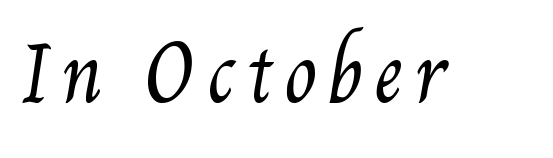
Q: Is the text bold? A: No.
Q: Is the text underlined? A: No.
Q: Width (condensed, normal, or wide)? A: Condensed.
Q: Stroke contrast? A: Medium.
Q: x-height? A: Small.
Q: Monospaced? A: No.
